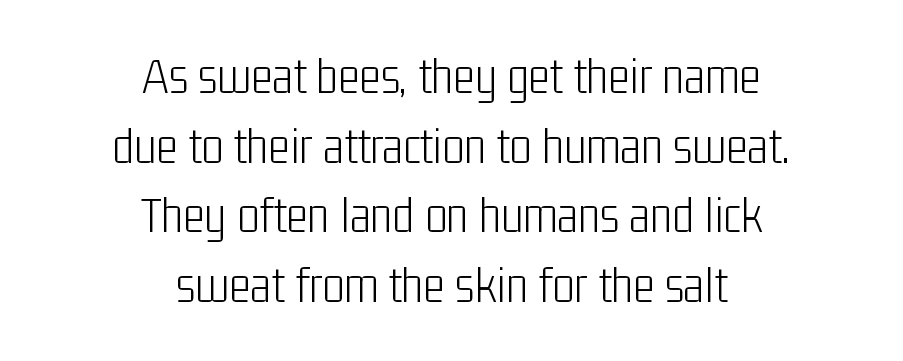
The image shows 52 px light, condensed sans-serif type, upright; set centered, normal line spacing (1.34x), normal letter spacing, not underlined; low stroke contrast and a medium x-height.
